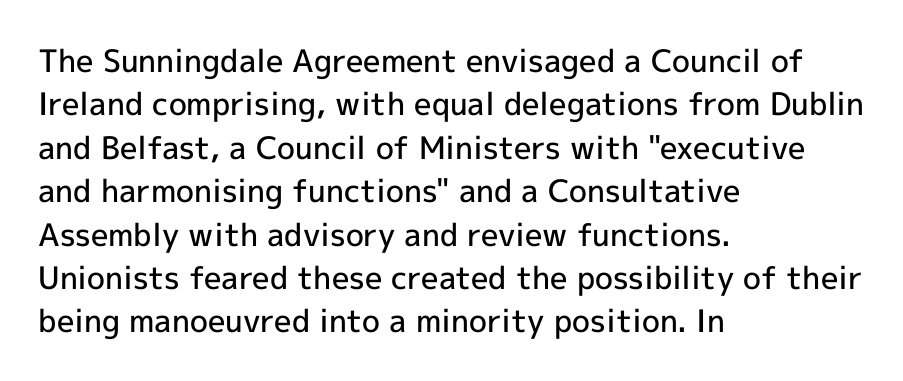
Heft: intermediate — a semibold. Note: no serifs on the glyphs. Looks like regular typesetting: each glyph gets only the width it needs. Regarding leading, the lines here are spaced in the standard way. Letter spacing: default.
